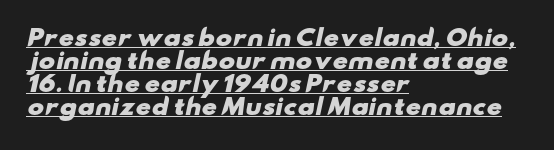
Q: Is the text bold? A: Yes.
Q: Is the text underlined? A: Yes.
Q: How is the paragraph aligned? A: Left-aligned.
Q: Is the spacing between letters normal or unusually wide? A: Normal.
Q: Is the spacing between lines tight, normal or loose? A: Tight.
